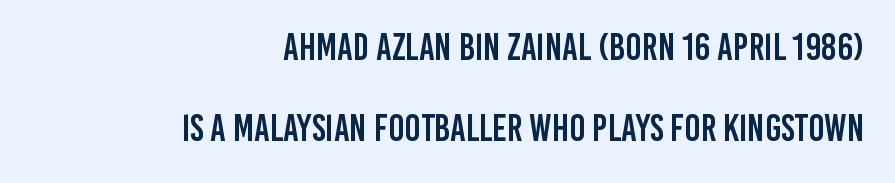
{"serif": "no", "italic": "no", "width": "condensed", "stroke_contrast": "low", "x_height": "large", "monospaced": "no", "underline": "no", "align": "right", "line_spacing": "loose", "line_spacing_ratio": 2.14, "letter_spacing": "normal", "letter_spacing_em": 0.0, "glyph_px": 38}
